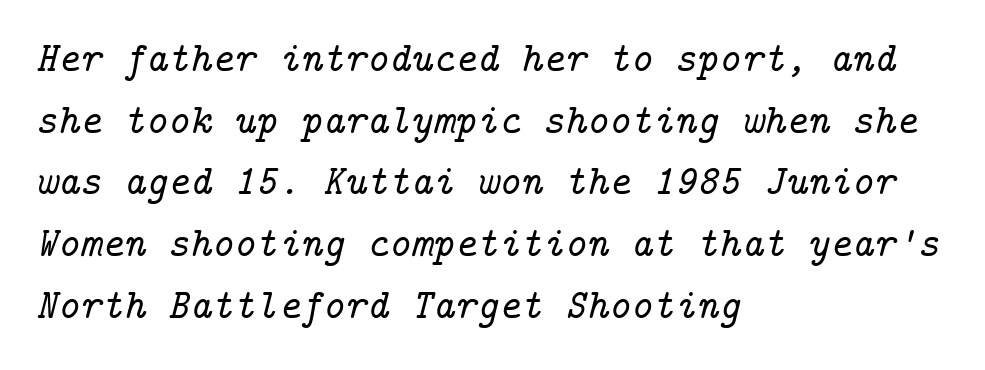
Q: Is the text italic (slanted)? A: Yes, it leans right by about 14 degrees.
Q: Is the typeface a serif or a sans-serif typeface? A: Serif.
Q: Is the text underlined? A: No.
Q: How is the paragraph aligned? A: Left-aligned.
Q: Is the spacing between letters normal or unusually wide? A: Normal.
Q: Is the spacing between lines tight, normal or loose? A: Normal.
Q: Width (condensed, normal, or wide)? A: Normal.
Q: Stroke contrast? A: Low.
Q: x-height? A: Medium.
